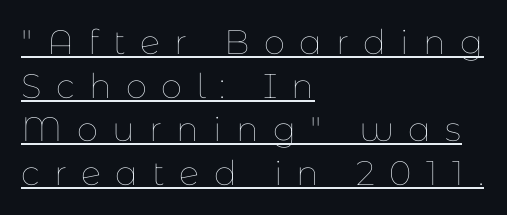
{"italic": "no", "bold": "no", "weight": "thin", "width": "normal", "stroke_contrast": "low", "x_height": "medium", "monospaced": "no", "underline": "yes", "align": "left", "line_spacing": "normal", "line_spacing_ratio": 1.28, "letter_spacing": "wide", "letter_spacing_em": 0.42, "glyph_px": 34}
